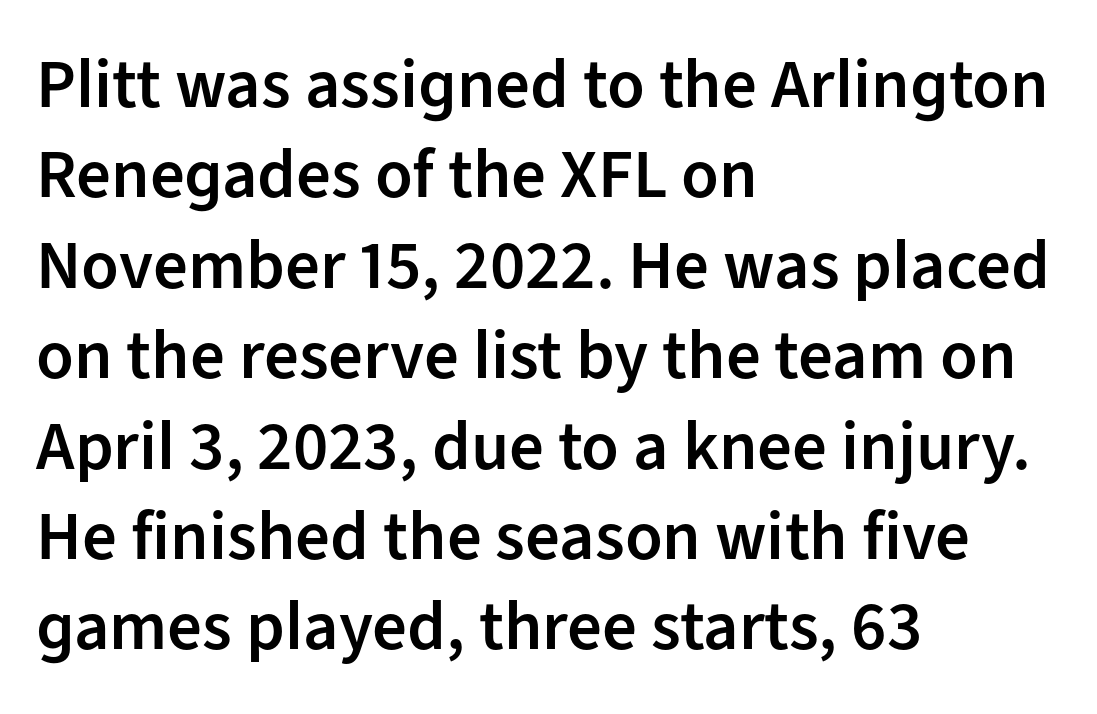
The image shows 69 px semibold sans-serif type, upright; set left-aligned, normal line spacing (1.31x), normal letter spacing, not underlined; low stroke contrast and a medium x-height.
